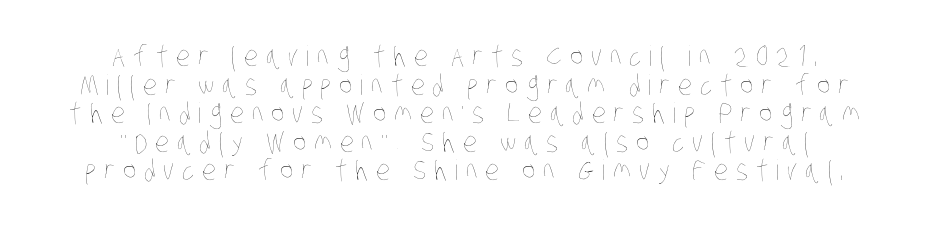
Q: Is the text bold? A: No.
Q: Is the text underlined? A: No.
Q: How is the paragraph aligned? A: Centered.
Q: Is the spacing between letters normal or unusually wide? A: Unusually wide.
Q: Is the spacing between lines tight, normal or loose? A: Tight.
Q: Width (condensed, normal, or wide)? A: Condensed.
Q: Stroke contrast? A: Low.
Q: x-height? A: Large.
Q: Monospaced? A: No.
